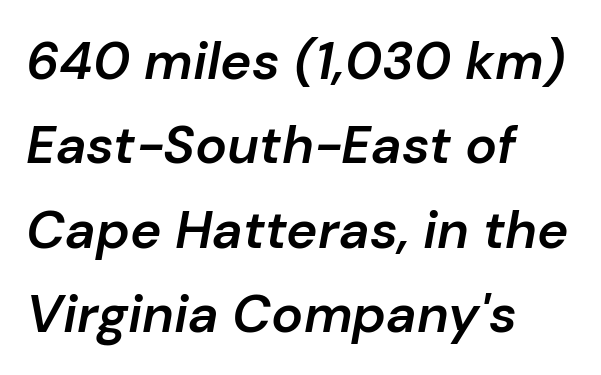
{"italic": "yes", "lean": "right", "slant_degrees": 10, "bold": "semi", "weight": "semibold", "width": "normal", "stroke_contrast": "low", "x_height": "medium", "monospaced": "no", "underline": "no", "align": "left", "line_spacing": "normal", "line_spacing_ratio": 1.59, "letter_spacing": "normal", "letter_spacing_em": 0.0, "glyph_px": 53}
